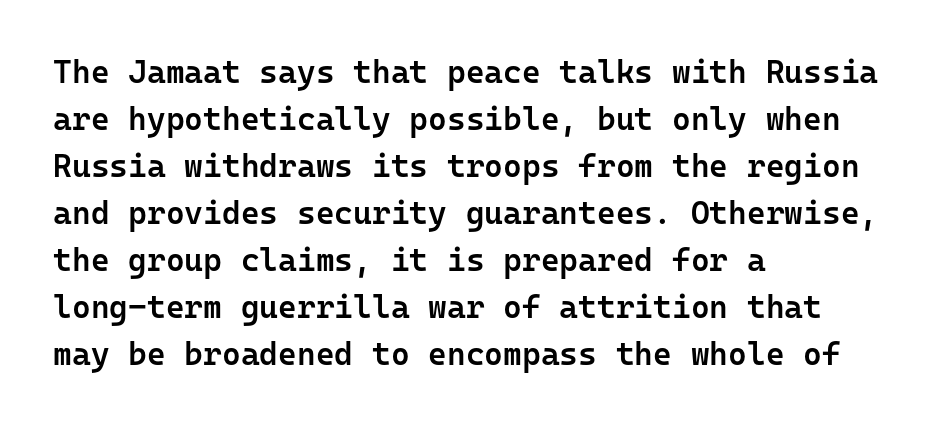
The image shows 32 px semibold sans-serif type, upright, monospaced; set left-aligned, normal line spacing (1.47x), normal letter spacing, not underlined; low stroke contrast and a medium x-height.
